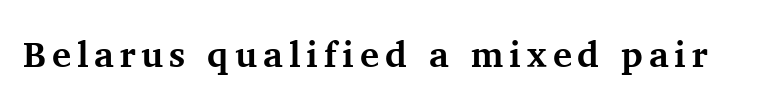
{"serif": "yes", "italic": "no", "bold": "yes", "weight": "bold", "width": "normal", "stroke_contrast": "medium", "x_height": "medium", "monospaced": "no", "underline": "no", "glyph_px": 36}
